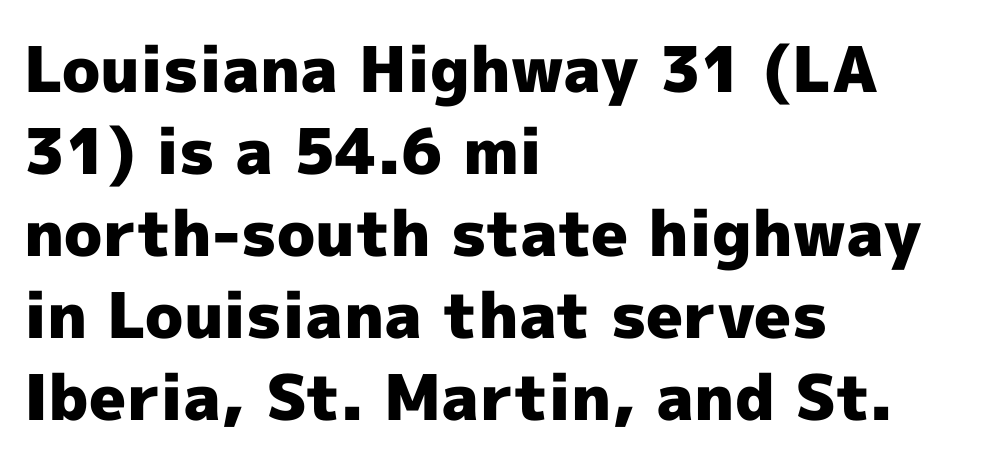
Think of a printed novel: that variable character pitch is what you see here. This rendering features lettering with no underline. One glance says typical: line gaps are just what's usual. Is the block centered? No — it sits flush against the left margin. Chunky letters — that's bold for sure. The type sits square on the baseline with zero lean.
